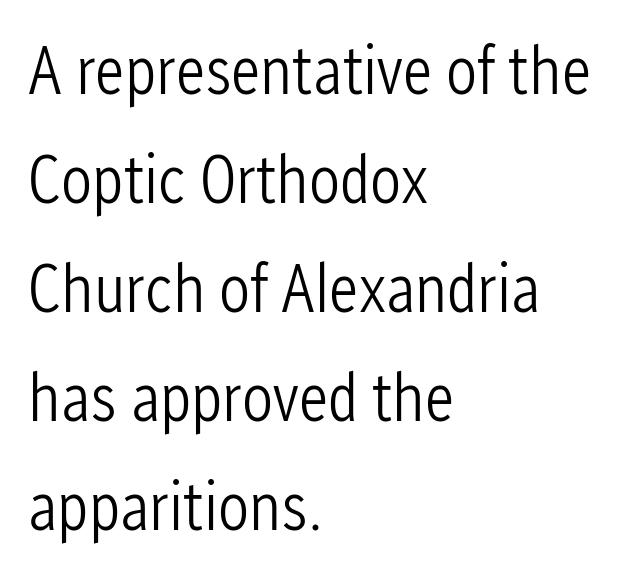
The image shows 69 px light, condensed sans-serif type, upright; set left-aligned, normal line spacing (1.58x), normal letter spacing, not underlined; low stroke contrast and a medium x-height.
